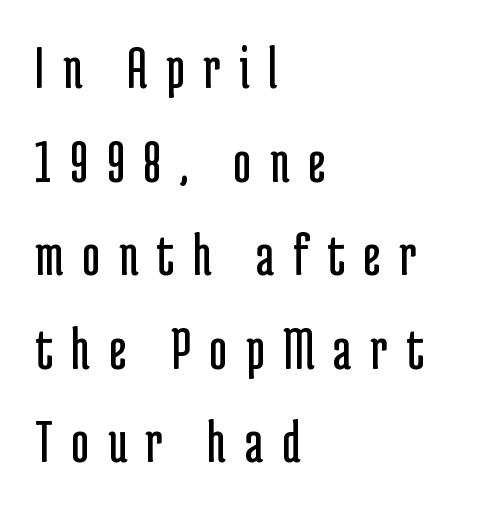
The image shows 62 px regular-weight, condensed sans-serif type, upright; set left-aligned, normal line spacing (1.51x), unusually wide letter spacing (+0.3 em), not underlined; low stroke contrast and a medium x-height.
